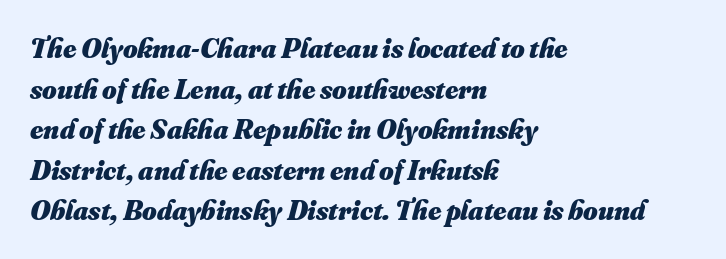
The words here are not underlined. Layout note: lines flush left. This sample keeps an unexceptional amount of space between lines. The passage shown is emphatically bold. What stands out about the letter spacing? Nothing — it is the standard amount.
